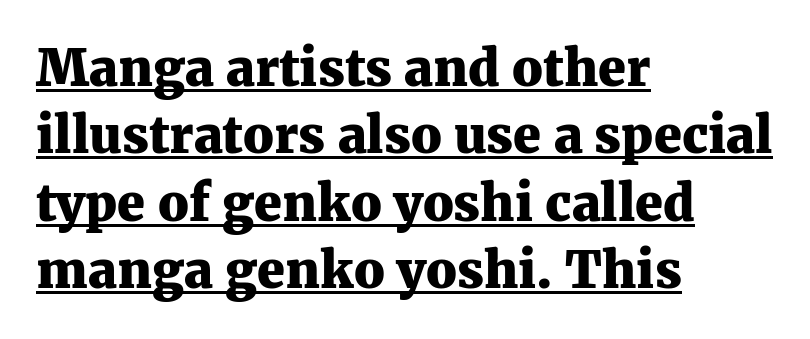
{"serif": "yes", "italic": "no", "bold": "yes", "weight": "heavy", "width": "normal", "stroke_contrast": "medium", "x_height": "medium", "monospaced": "no", "underline": "yes", "align": "left", "line_spacing": "normal", "line_spacing_ratio": 1.35, "letter_spacing": "normal", "letter_spacing_em": 0.0, "glyph_px": 50}
